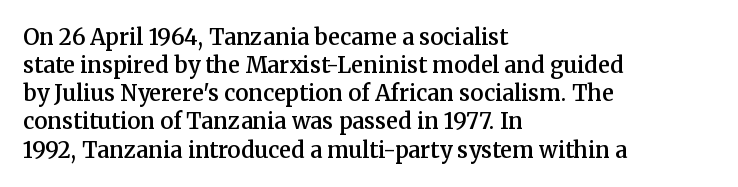
The image shows 22 px text type, upright; set left-aligned, normal line spacing (1.28x), normal letter spacing, not underlined.
